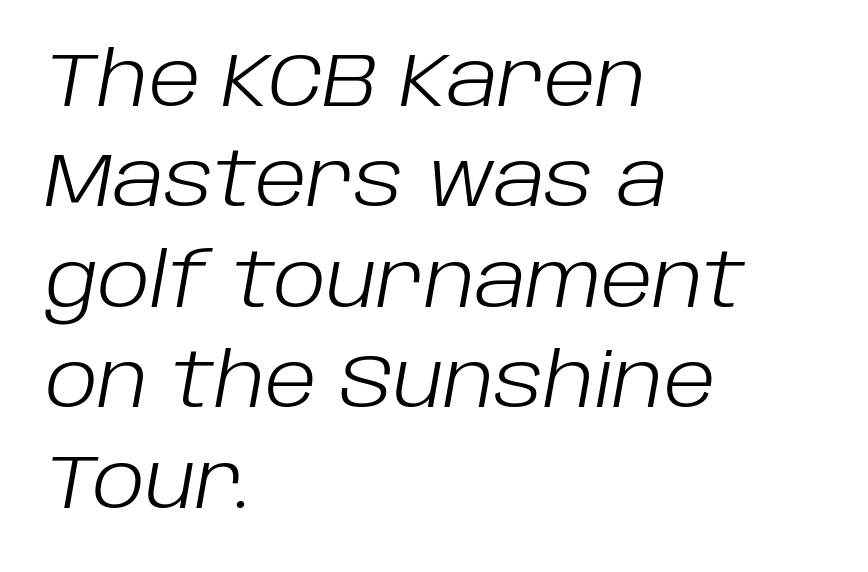
The image shows 75 px light type, italic (leaning right); set left-aligned, normal line spacing (1.34x), normal letter spacing, not underlined; low stroke contrast and a large x-height.
